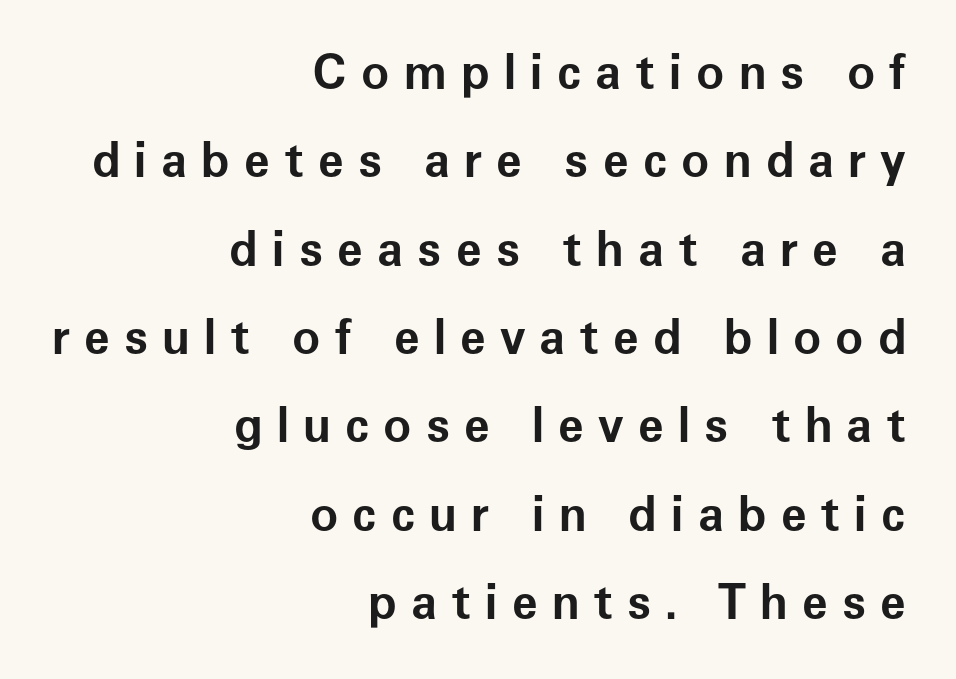
The letters are spread apart with noticeably loose tracking. Notice how the passage keeps a crisp vertical edge on the right only. The passage shown is typed in a proportional face where columns would drift. No feet cap the strokes, marking this as sans-serif type. Check under the words: just untouched page.
